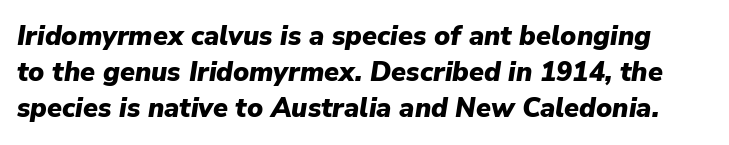
Q: Is the text bold? A: Yes.
Q: Is the text italic (slanted)? A: Yes, it leans right by about 9 degrees.
Q: Is the text underlined? A: No.
Q: Is the spacing between letters normal or unusually wide? A: Normal.
Q: Is the spacing between lines tight, normal or loose? A: Normal.
